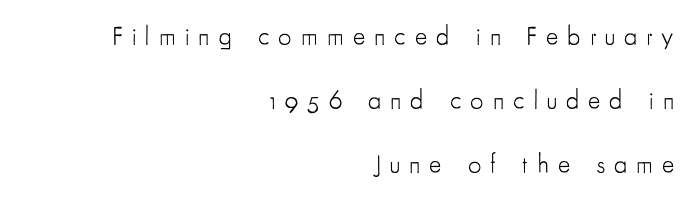
{"italic": "no", "bold": "no", "underline": "no", "align": "right", "line_spacing": "loose", "line_spacing_ratio": 2.47, "letter_spacing": "wide", "letter_spacing_em": 0.35, "glyph_px": 26}
